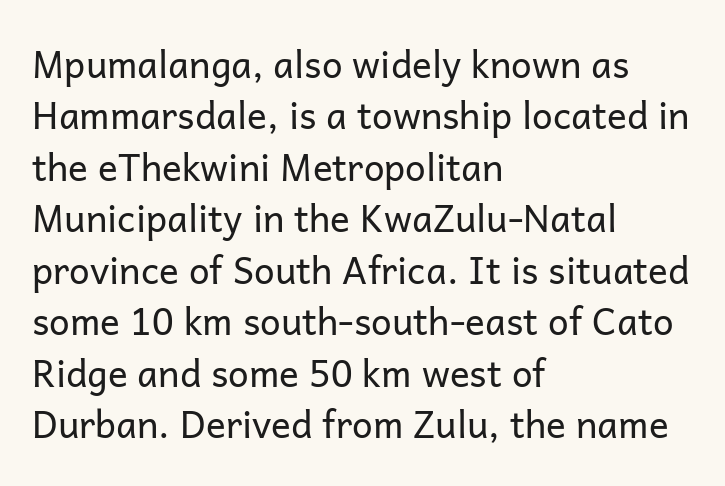
The image shows 37 px regular-weight sans-serif type, upright; set left-aligned, normal line spacing (1.39x), normal letter spacing, not underlined; low stroke contrast and a medium x-height.
